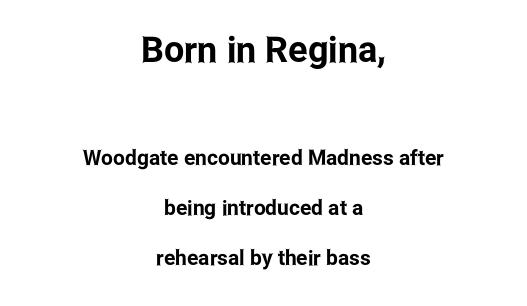
Q: Is the text italic (slanted)? A: No, it is upright.
Q: Is the typeface a serif or a sans-serif typeface? A: Sans-serif.
Q: Is the text underlined? A: No.
Q: How is the paragraph aligned? A: Centered.
Q: Is the spacing between letters normal or unusually wide? A: Normal.
Q: Is the spacing between lines tight, normal or loose? A: Loose.
Q: Which block of text is set in a larger size, the first (top) or the second (bottom)? A: The first (top) one.
Q: Width (condensed, normal, or wide)? A: Condensed.
Q: Stroke contrast? A: Low.
Q: x-height? A: Medium.
Q: Monospaced? A: No.
